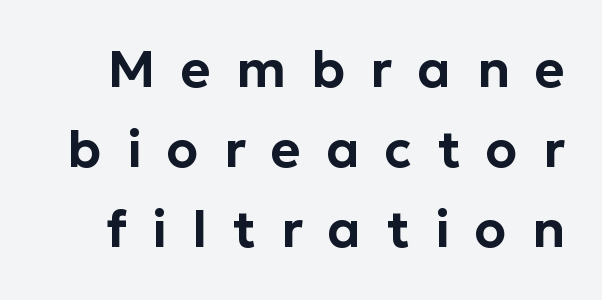
The image shows 51 px sans-serif type, upright; set normal line spacing (1.57x), unusually wide letter spacing (+0.5 em), not underlined; low stroke contrast and a medium x-height.
